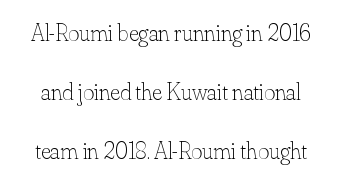
Observe the ordinary spacing: letters are neighbours, not strangers. The letters stand straight up with perfectly vertical stems. Letters rest on an invisible, unmarked baseline. What's the leading like? Stretched, with rows far apart. Stroke mass is kept to a normal reading level or below.
